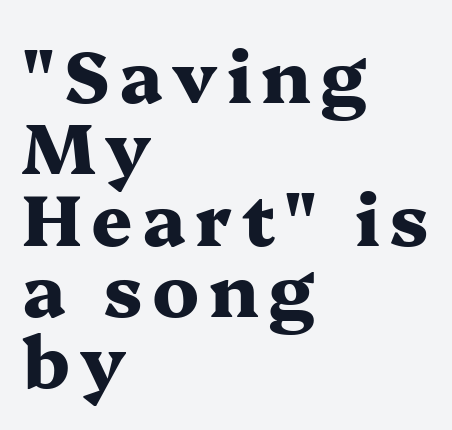
Old-style or modern, the face here clearly has serifs. Glance below the letters and you will spot only blank space. Ascenders rise straight up at ninety degrees. Each letter keeps its own natural width here, so spacing adapts to shape. Pretty heavy lettering here — definitely bold. The space between consecutive lines is stingy.
